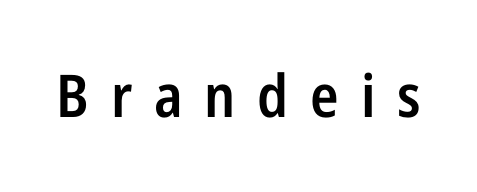
You could not count columns in this text — the font is proportionally spaced. Regarding serifs, this sample does without them. How are the letters spaced? Widely, with obvious added tracking. If you drew a line through each stem, it would be perfectly vertical. Beneath every word, the page is bare. Look at the stroke-to-counter ratio: somewhat heavy, a semibold.
